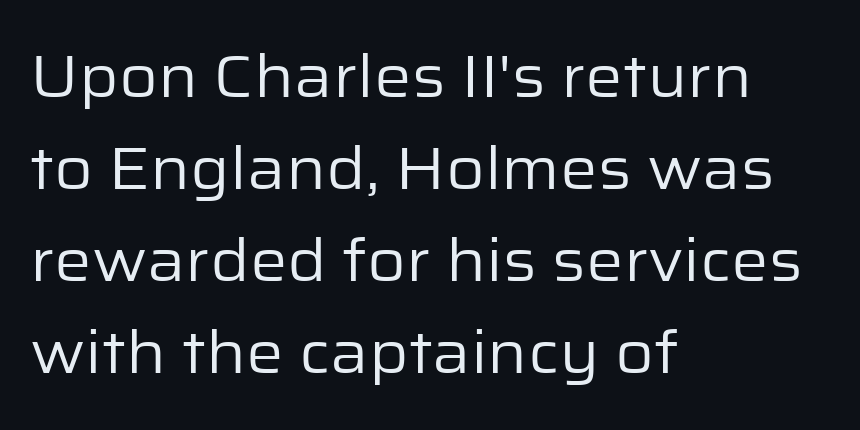
Lines of text with bare space underneath. When letters stand straight like this, we call the style roman or upright. How are the letters spaced? Ordinarily, with no added tracking. Weight: regular or lighter. Interline gaps are of average width in this sample.
